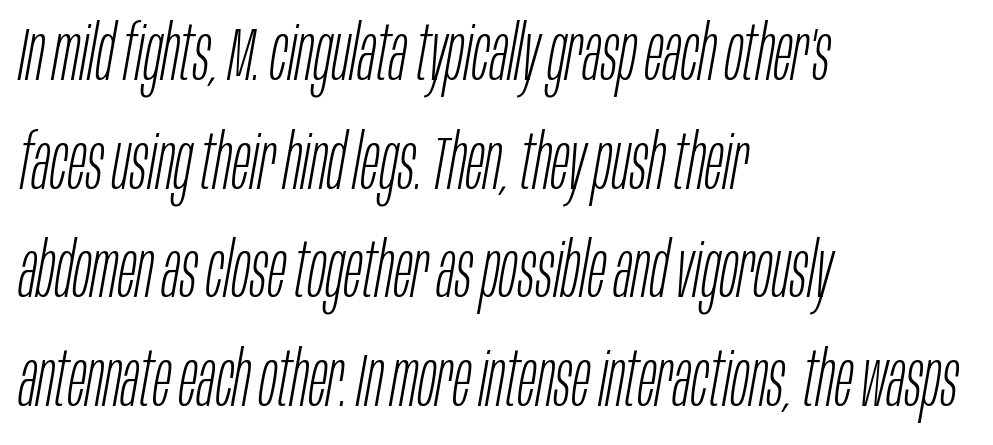
{"italic": "yes", "lean": "right", "slant_degrees": 10, "bold": "no", "weight": "light", "width": "condensed", "stroke_contrast": "low", "x_height": "large", "monospaced": "no", "underline": "no", "align": "left", "line_spacing": "normal", "line_spacing_ratio": 1.43, "letter_spacing": "normal", "letter_spacing_em": 0.0, "glyph_px": 76}
